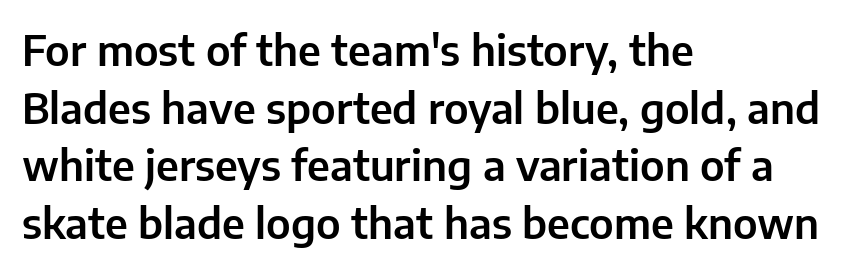
The image shows 42 px sans-serif type, upright; set left-aligned, normal line spacing (1.37x), normal letter spacing, not underlined; low stroke contrast and a medium x-height.
